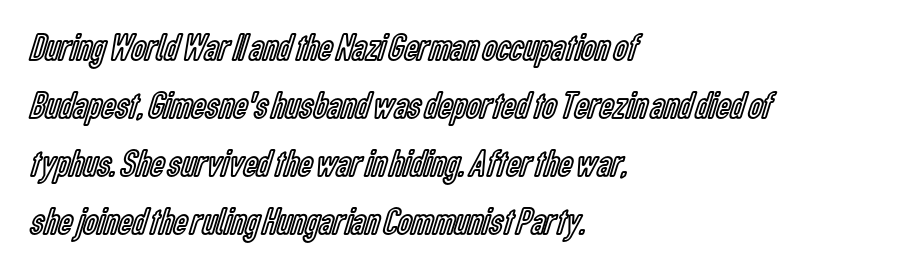
{"width": "condensed", "x_height": "medium", "monospaced": "no", "underline": "no", "align": "left", "line_spacing": "normal", "line_spacing_ratio": 1.49, "letter_spacing": "normal", "letter_spacing_em": 0.0, "glyph_px": 39}
